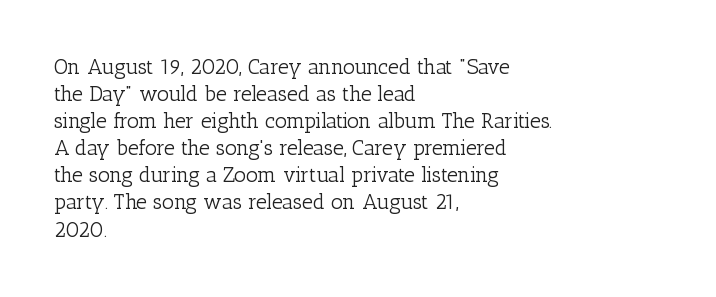
The image shows 21 px text type, upright; set left-aligned, normal line spacing (1.29x), normal letter spacing, not underlined.
